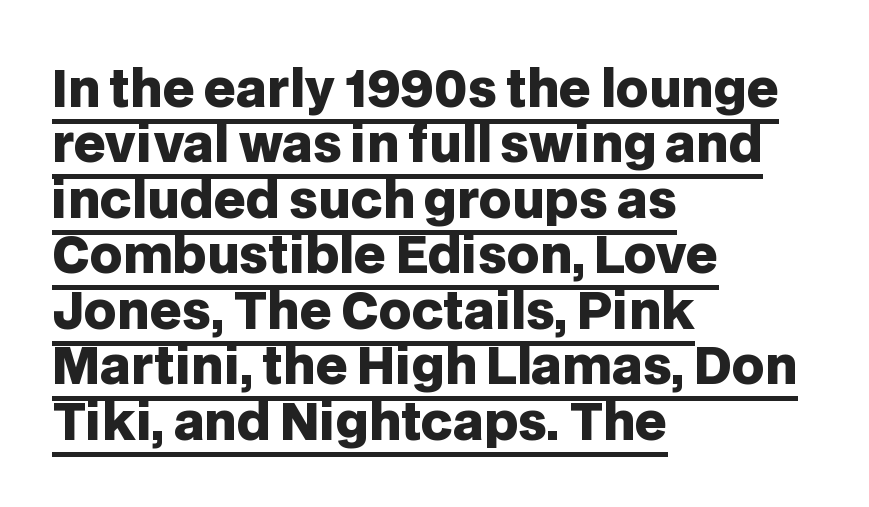
The image shows 50 px heavy sans-serif type, upright; set left-aligned, tight line spacing (1.11x), normal letter spacing, underlined; low stroke contrast and a large x-height.
